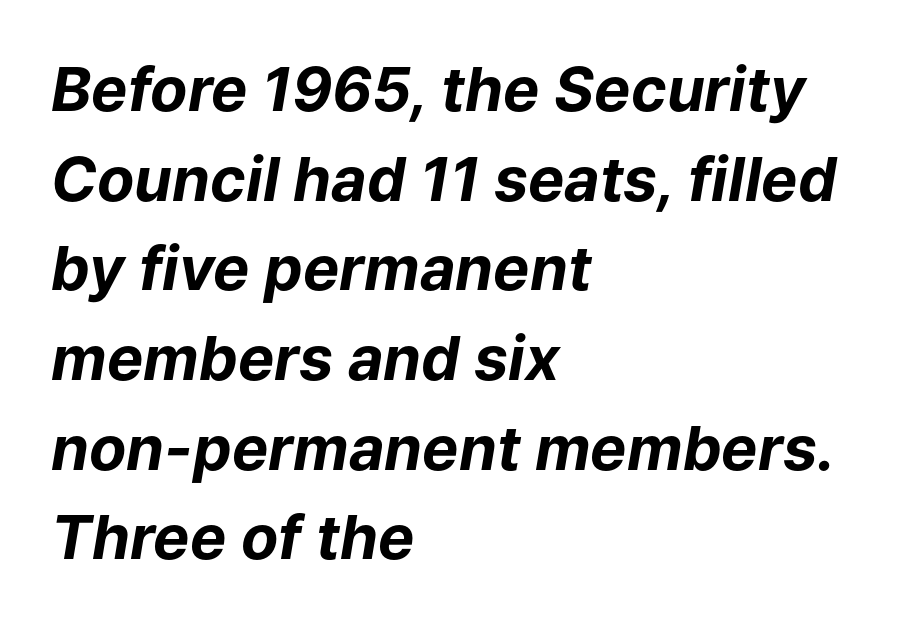
Q: Is the text bold? A: Yes.
Q: Is the text italic (slanted)? A: Yes, it leans right by about 9 degrees.
Q: Is the text underlined? A: No.
Q: How is the paragraph aligned? A: Left-aligned.
Q: Is the spacing between letters normal or unusually wide? A: Normal.
Q: Is the spacing between lines tight, normal or loose? A: Normal.
Q: Width (condensed, normal, or wide)? A: Normal.
Q: Stroke contrast? A: Low.
Q: x-height? A: Medium.
Q: Monospaced? A: No.
